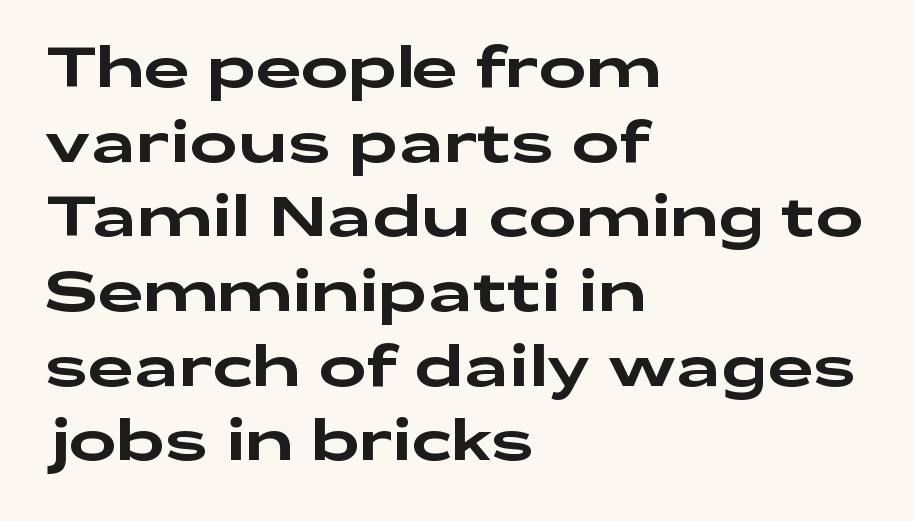
{"serif": "no", "italic": "no", "width": "wide", "stroke_contrast": "low", "x_height": "medium", "monospaced": "no", "underline": "no", "align": "left", "line_spacing": "normal", "line_spacing_ratio": 1.31, "letter_spacing": "normal", "letter_spacing_em": 0.0, "glyph_px": 57}
